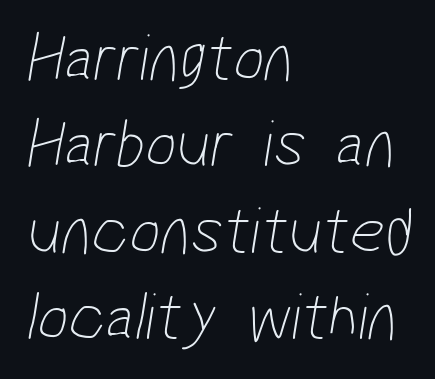
The image shows 68 px thin, condensed sans-serif type; set left-aligned, normal line spacing (1.27x), normal letter spacing, not underlined; low stroke contrast and a medium x-height.
